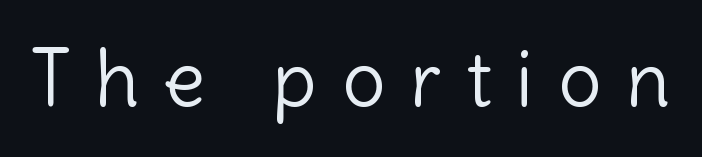
{"serif": "no", "italic": "no", "bold": "no", "weight": "light", "width": "normal", "x_height": "medium", "monospaced": "no", "underline": "no", "letter_spacing": "wide", "letter_spacing_em": 0.32, "glyph_px": 77}
